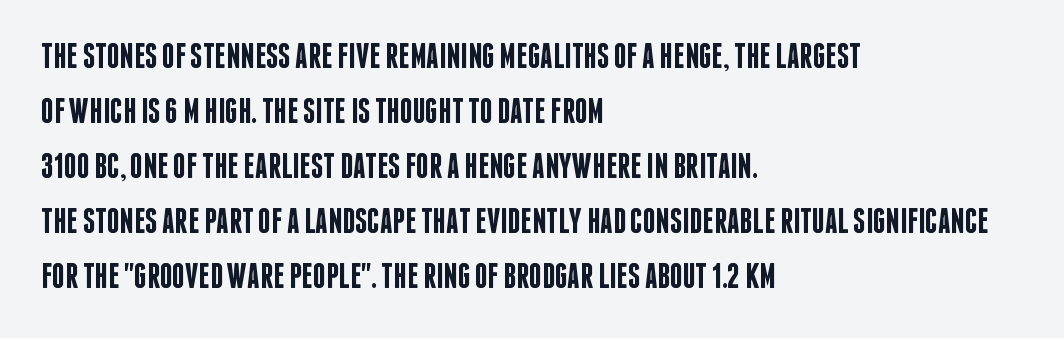
The image shows 35 px semibold, condensed sans-serif type, upright; set left-aligned, normal line spacing (1.57x), normal letter spacing, not underlined; low stroke contrast and a large x-height.
